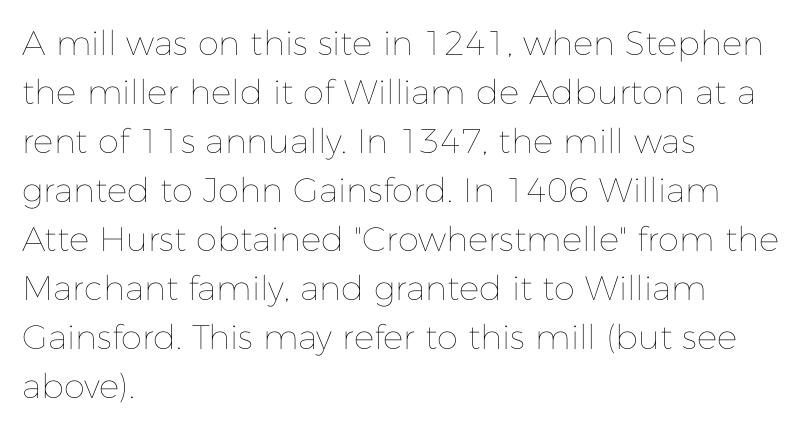
Q: Is the text bold? A: No.
Q: Is the text italic (slanted)? A: No, it is upright.
Q: Is the text underlined? A: No.
Q: How is the paragraph aligned? A: Left-aligned.
Q: Is the spacing between letters normal or unusually wide? A: Normal.
Q: Is the spacing between lines tight, normal or loose? A: Normal.
Q: Width (condensed, normal, or wide)? A: Normal.
Q: Stroke contrast? A: Low.
Q: x-height? A: Medium.
Q: Monospaced? A: No.
